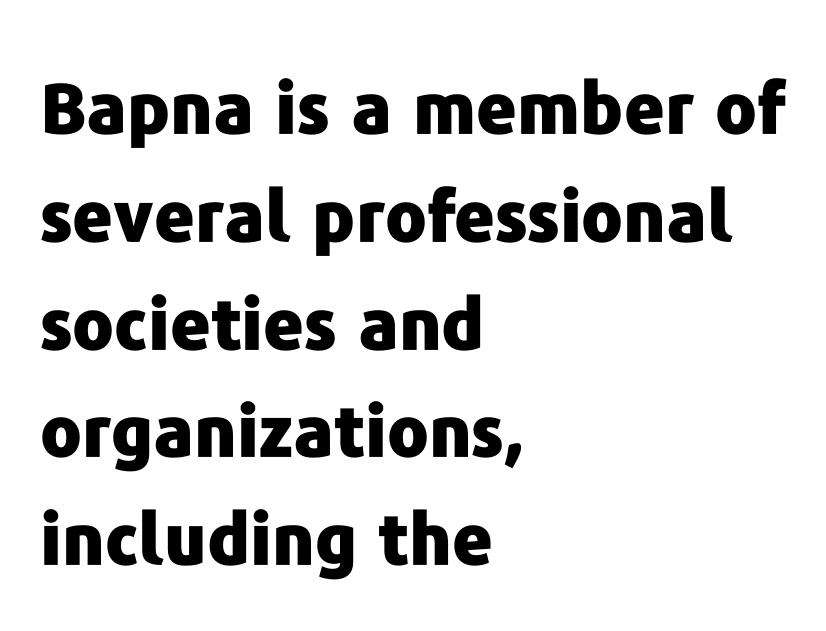
How are the letters spaced? Ordinarily, with no added tracking. The letters stand straight up with perfectly vertical stems. Each letter keeps its own natural width here, so spacing adapts to shape. The letters are bold, with thick, heavy strokes.
